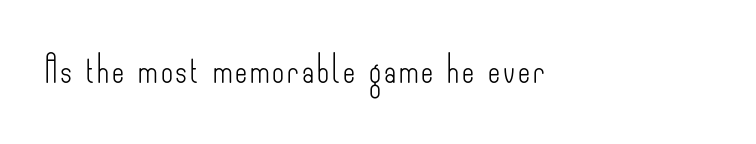
Q: Is the text bold? A: No.
Q: Is the text italic (slanted)? A: No, it is upright.
Q: Is the text underlined? A: No.
